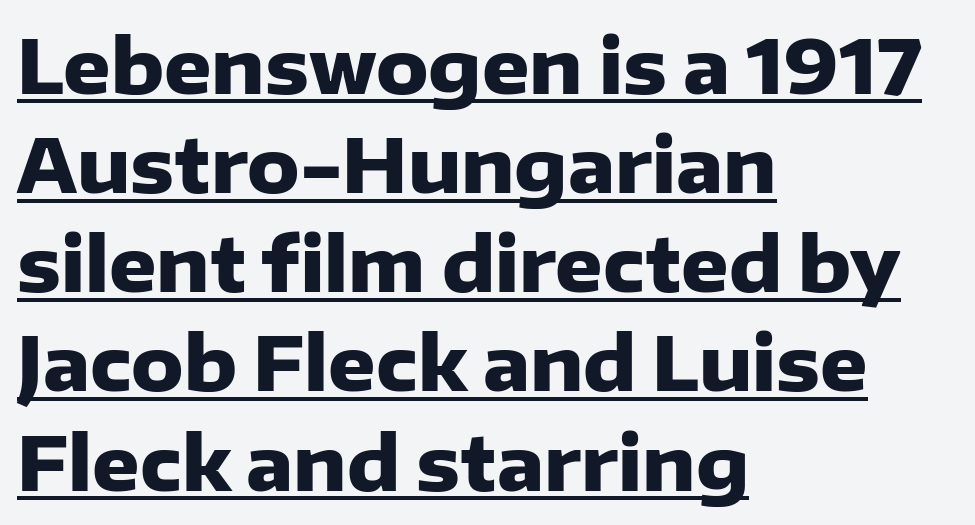
Q: Is the text bold? A: Yes.
Q: Is the text italic (slanted)? A: No, it is upright.
Q: Is the typeface a serif or a sans-serif typeface? A: Sans-serif.
Q: Is the text underlined? A: Yes.
Q: How is the paragraph aligned? A: Left-aligned.
Q: Is the spacing between letters normal or unusually wide? A: Normal.
Q: Is the spacing between lines tight, normal or loose? A: Normal.
Q: Width (condensed, normal, or wide)? A: Normal.
Q: Stroke contrast? A: Low.
Q: x-height? A: Medium.
Q: Monospaced? A: No.
